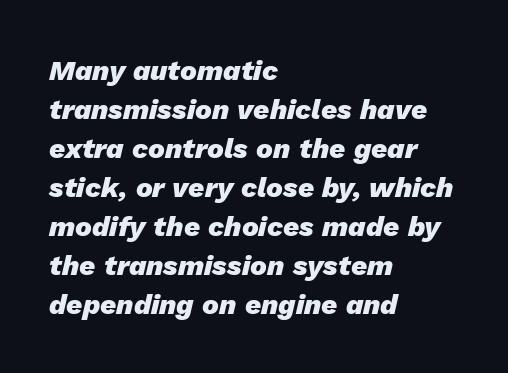
Q: Is the text bold? A: Yes.
Q: Is the text italic (slanted)? A: Yes, it leans right by about 13 degrees.
Q: Is the text underlined? A: No.
Q: How is the paragraph aligned? A: Left-aligned.
Q: Is the spacing between letters normal or unusually wide? A: Normal.
Q: Is the spacing between lines tight, normal or loose? A: Normal.
Q: Width (condensed, normal, or wide)? A: Normal.
Q: Stroke contrast? A: Low.
Q: x-height? A: Medium.
Q: Monospaced? A: No.
